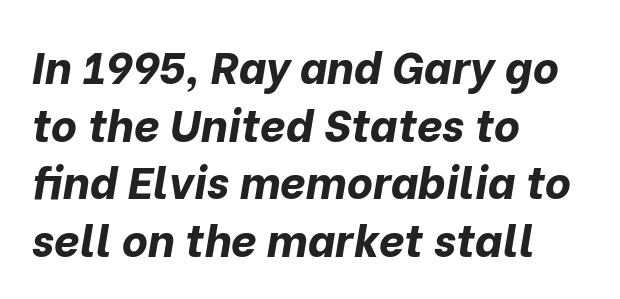
This rendering uses left alignment, leaving the right contour irregular. Typographic density is high because the face is bold. Summary of vertical rhythm: regular, with standard interline spacing. The letters advance in unequal steps, a hallmark of proportional type. The words here are not underlined. Look at the tracking — it's just the regular setting, nothing added.
